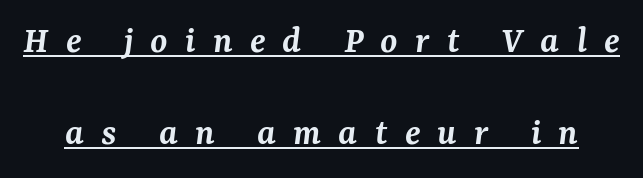
The image shows 39 px semibold serif type, italic (leaning right); set loose line spacing (2.35x), unusually wide letter spacing (+0.44 em), underlined; medium stroke contrast and a medium x-height.
